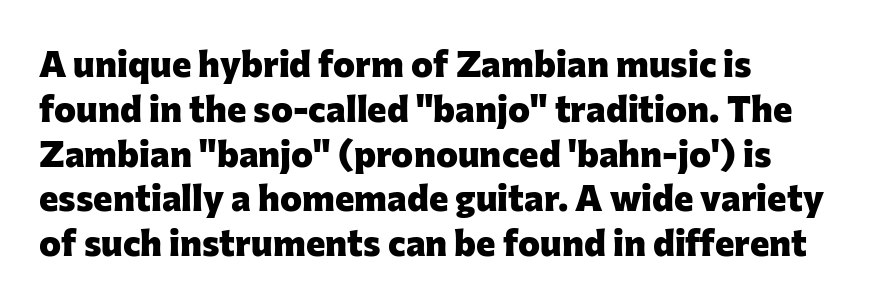
{"serif": "no", "italic": "no", "bold": "yes", "weight": "heavy", "width": "normal", "stroke_contrast": "low", "x_height": "medium", "monospaced": "no", "underline": "no", "align": "left", "line_spacing_ratio": 1.21, "letter_spacing": "normal", "letter_spacing_em": 0.0, "glyph_px": 37}
